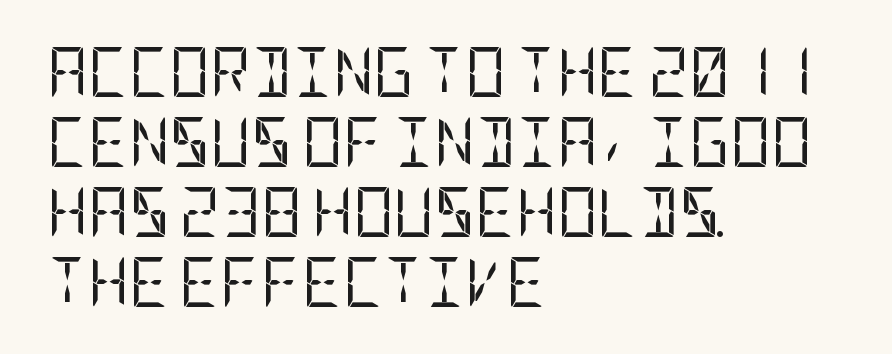
The image shows 50 px regular-weight, condensed sans-serif type, upright; set left-aligned, normal line spacing (1.4x), normal letter spacing, not underlined; low stroke contrast and a large x-height.
